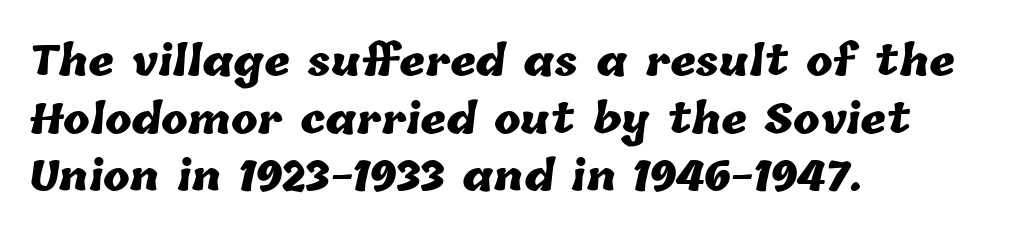
{"bold": "yes", "weight": "heavy", "width": "normal", "stroke_contrast": "low", "x_height": "medium", "monospaced": "no", "underline": "no", "align": "left", "line_spacing": "normal", "line_spacing_ratio": 1.44, "letter_spacing": "normal", "letter_spacing_em": 0.0, "glyph_px": 40}
